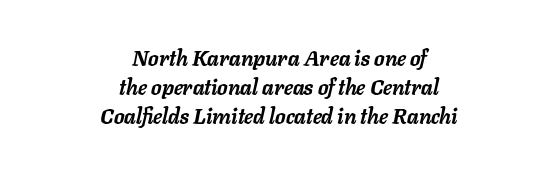
Q: Is the text bold? A: Yes.
Q: Is the text italic (slanted)? A: Yes, it leans right by about 11 degrees.
Q: Is the text underlined? A: No.
Q: How is the paragraph aligned? A: Centered.
Q: Is the spacing between letters normal or unusually wide? A: Normal.
Q: Is the spacing between lines tight, normal or loose? A: Normal.
